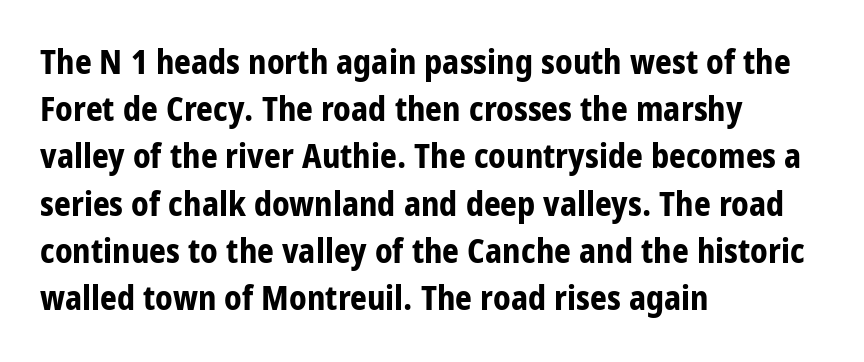
Q: Is the text bold? A: Yes.
Q: Is the text italic (slanted)? A: No, it is upright.
Q: Is the typeface a serif or a sans-serif typeface? A: Sans-serif.
Q: Is the text underlined? A: No.
Q: How is the paragraph aligned? A: Left-aligned.
Q: Is the spacing between letters normal or unusually wide? A: Normal.
Q: Is the spacing between lines tight, normal or loose? A: Normal.
Q: Width (condensed, normal, or wide)? A: Condensed.
Q: Stroke contrast? A: Low.
Q: x-height? A: Large.
Q: Monospaced? A: No.
